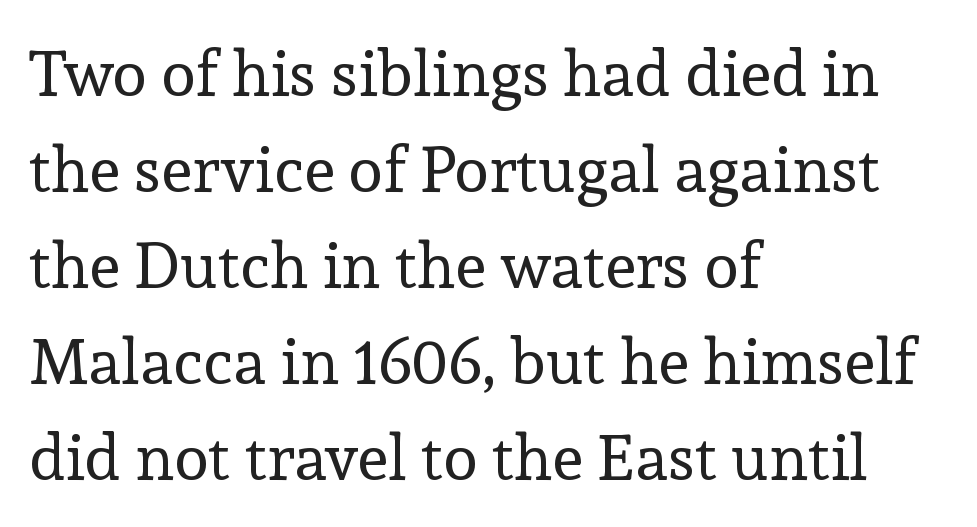
The image shows 64 px regular-weight serif type, upright; set left-aligned, normal line spacing (1.5x), normal letter spacing, not underlined; a medium x-height.
